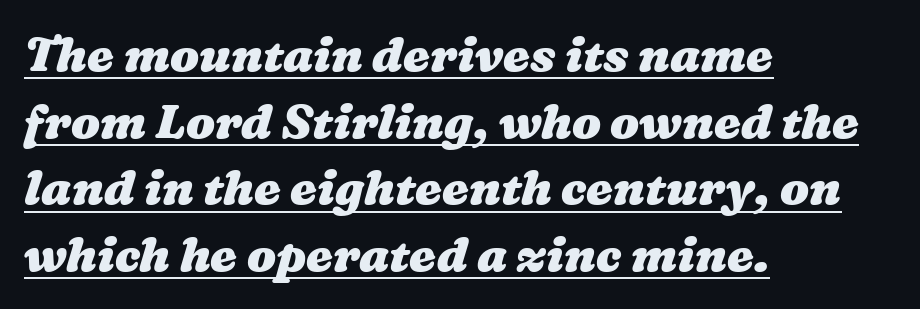
Rows of type keep a routine distance in the vertical direction. The font is running at its bold setting. Do the characters align in a grid? No, the font is proportional. The rendered words wear a rule along their underside.
